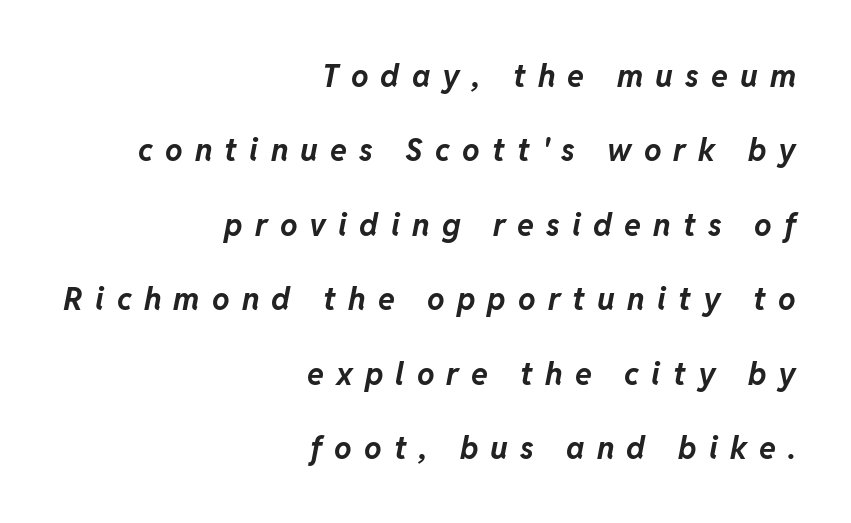
{"italic": "yes", "lean": "right", "slant_degrees": 11, "bold": "yes", "weight": "bold", "width": "normal", "stroke_contrast": "low", "x_height": "medium", "monospaced": "no", "underline": "no", "align": "right", "line_spacing": "loose", "line_spacing_ratio": 2.4, "letter_spacing": "wide", "letter_spacing_em": 0.39, "glyph_px": 31}
